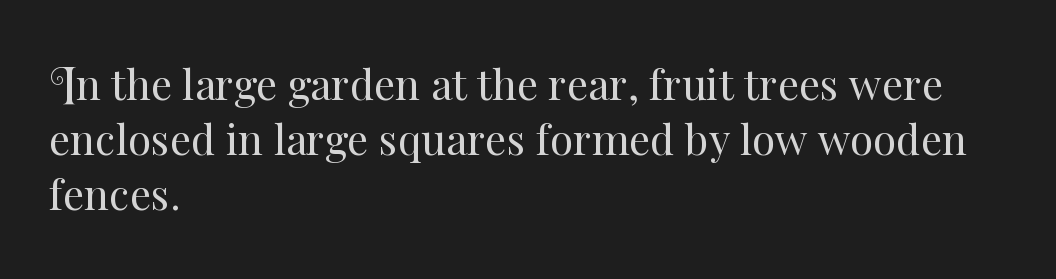
The image shows 42 px regular-weight type, upright; set left-aligned, normal line spacing (1.31x), normal letter spacing, not underlined; medium stroke contrast and a small x-height.
